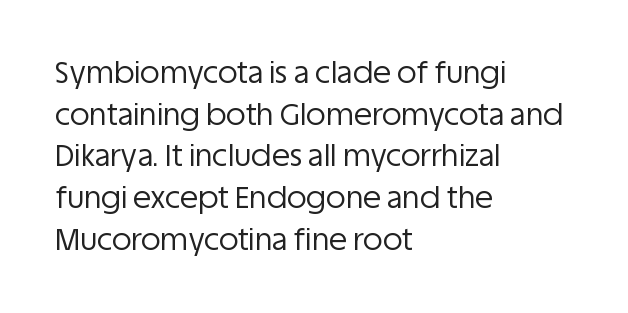
Whoever set this chose a conventional vertical rhythm. The letters sit at their default tracking, neither squeezed nor spread. The face looks like a standard text weight, possibly lighter. This sample uses a sans-serif face. Is the block centered? No — it sits flush against the left margin.
